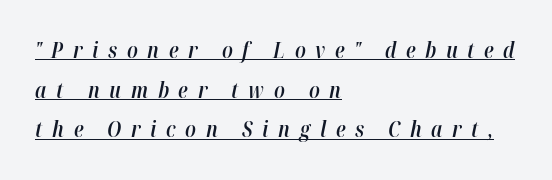
You can tell it's italic because the verticals aren't actually vertical. Visually the block forms a straight wall on the left and a jagged coastline on the right. Substantial extra tracking has been applied to these lines. Heft: intermediate — a semibold.
